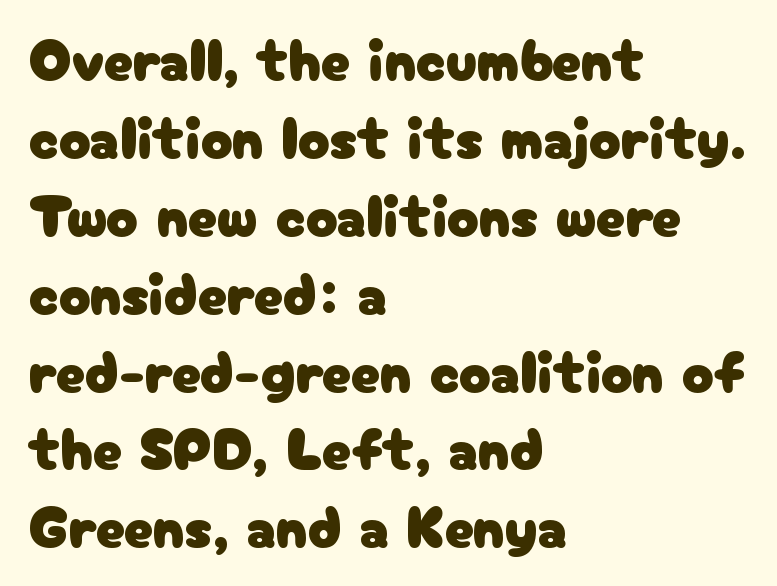
The image shows 59 px sans-serif type, upright; set left-aligned, normal line spacing (1.32x), normal letter spacing, not underlined; low stroke contrast and a medium x-height.
